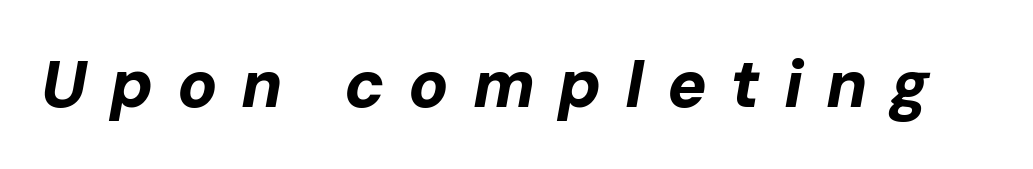
{"italic": "yes", "lean": "right", "slant_degrees": 10, "bold": "yes", "weight": "bold", "width": "normal", "stroke_contrast": "low", "x_height": "medium", "monospaced": "no", "underline": "no", "letter_spacing": "wide", "letter_spacing_em": 0.35, "glyph_px": 66}
